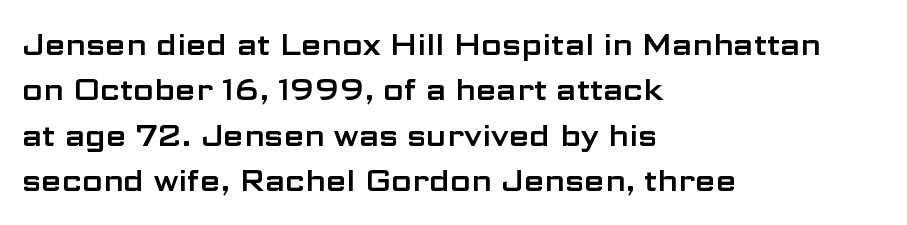
Q: Is the text italic (slanted)? A: No, it is upright.
Q: Is the typeface a serif or a sans-serif typeface? A: Sans-serif.
Q: Is the text underlined? A: No.
Q: How is the paragraph aligned? A: Left-aligned.
Q: Is the spacing between letters normal or unusually wide? A: Normal.
Q: Is the spacing between lines tight, normal or loose? A: Normal.
Q: Width (condensed, normal, or wide)? A: Wide.
Q: Stroke contrast? A: Low.
Q: x-height? A: Medium.
Q: Monospaced? A: No.
